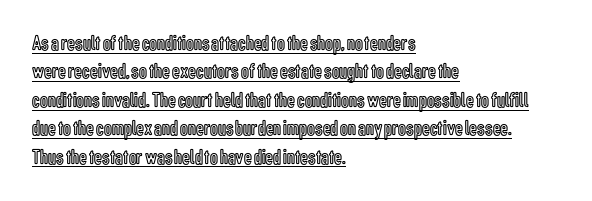
The image shows 22 px text type, upright; set left-aligned, normal line spacing (1.29x), normal letter spacing, underlined.
